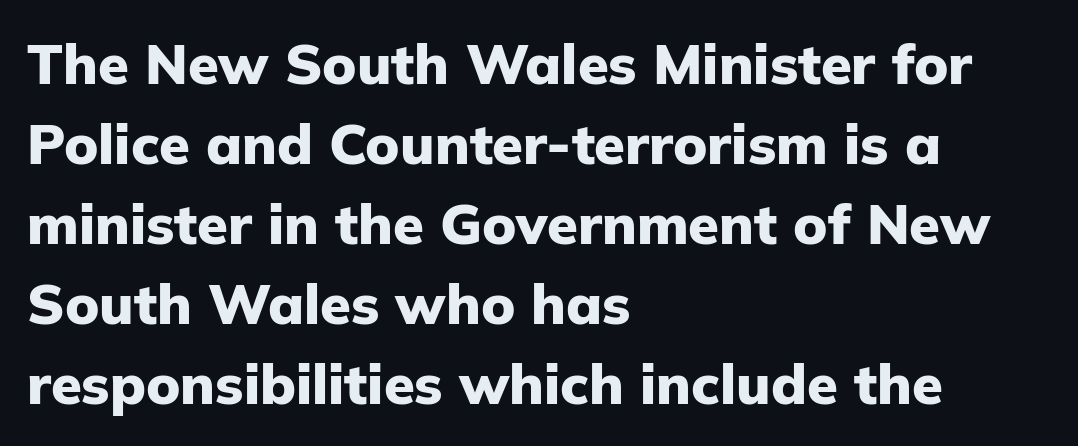
These words are printed bold, with thick strokes throughout. I'd call this a sans setting — the letters go barefoot. A classic flush-left, rag-right setting is used for this passage. Proportional: the letters do not fall into vertical columns. The letters stand upright; this is a roman face. There is no visible air inserted between adjacent glyphs.
